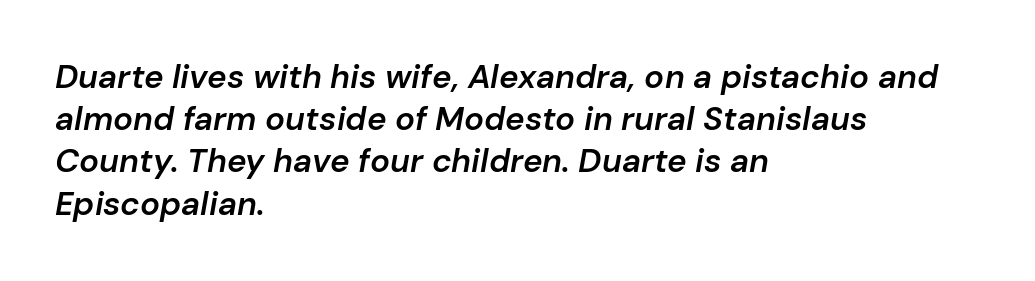
The image shows 33 px semibold type, italic (leaning right); set left-aligned, normal line spacing (1.28x), normal letter spacing, not underlined; low stroke contrast and a medium x-height.
